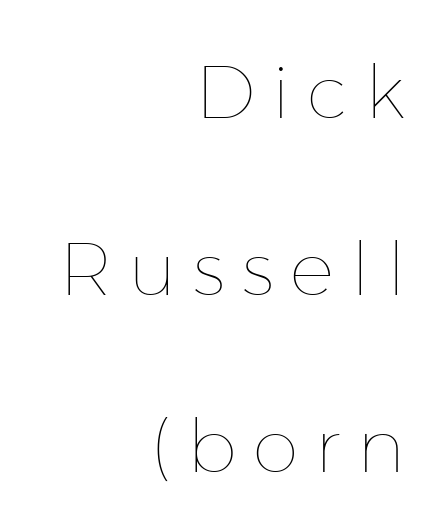
Q: Is the text bold? A: No.
Q: Is the text italic (slanted)? A: No, it is upright.
Q: Is the text underlined? A: No.
Q: How is the paragraph aligned? A: Right-aligned.
Q: Is the spacing between letters normal or unusually wide? A: Unusually wide.
Q: Is the spacing between lines tight, normal or loose? A: Loose.
Q: Width (condensed, normal, or wide)? A: Normal.
Q: Stroke contrast? A: Low.
Q: x-height? A: Medium.
Q: Monospaced? A: No.
